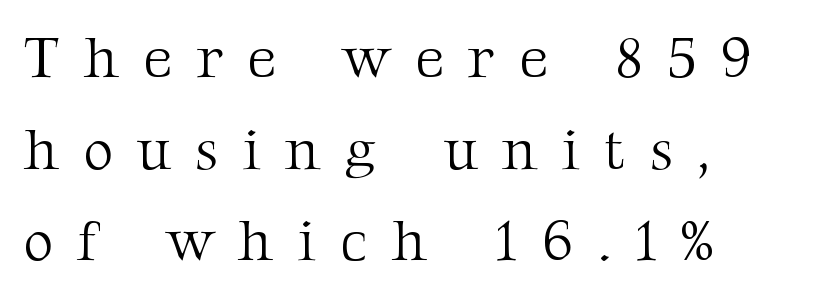
The image shows 58 px light serif type, upright; set left-aligned, normal line spacing (1.58x), unusually wide letter spacing (+0.42 em), not underlined; medium stroke contrast and a medium x-height.
